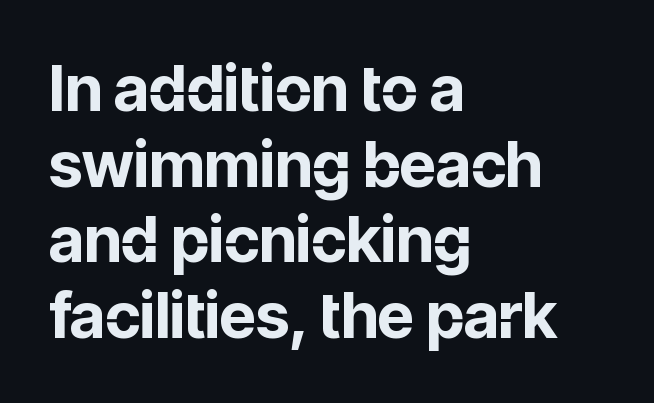
{"serif": "no", "italic": "no", "bold": "yes", "weight": "bold", "width": "normal", "stroke_contrast": "low", "x_height": "medium", "monospaced": "no", "underline": "no", "align": "left", "line_spacing_ratio": 1.2, "letter_spacing": "normal", "letter_spacing_em": 0.0, "glyph_px": 63}
